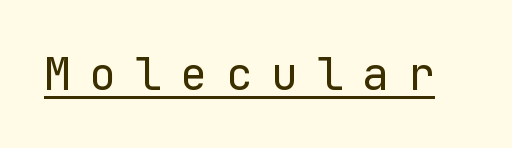
The image shows 45 px regular-weight sans-serif type, upright, monospaced; set unusually wide letter spacing (+0.41 em), underlined; low stroke contrast and a medium x-height.
